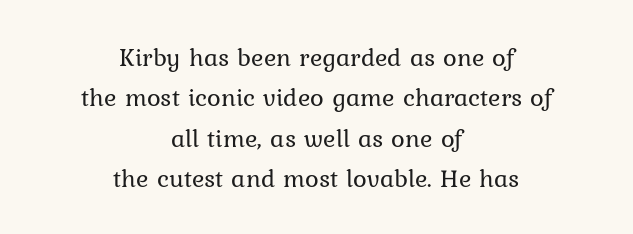
Q: Is the text bold? A: No.
Q: Is the text italic (slanted)? A: No, it is upright.
Q: Is the text underlined? A: No.
Q: How is the paragraph aligned? A: Centered.
Q: Is the spacing between letters normal or unusually wide? A: Normal.
Q: Is the spacing between lines tight, normal or loose? A: Normal.
